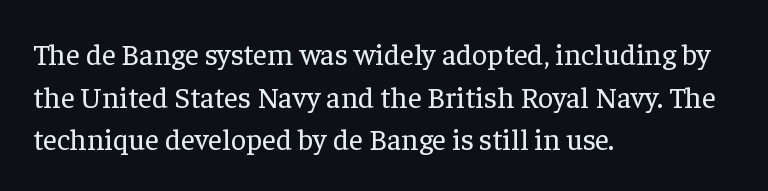
Q: Is the text bold? A: No.
Q: Is the text italic (slanted)? A: No, it is upright.
Q: Is the typeface a serif or a sans-serif typeface? A: Serif.
Q: Is the text underlined? A: No.
Q: How is the paragraph aligned? A: Left-aligned.
Q: Is the spacing between letters normal or unusually wide? A: Normal.
Q: Is the spacing between lines tight, normal or loose? A: Normal.
Q: Width (condensed, normal, or wide)? A: Normal.
Q: Stroke contrast? A: Low.
Q: x-height? A: Medium.
Q: Monospaced? A: No.
